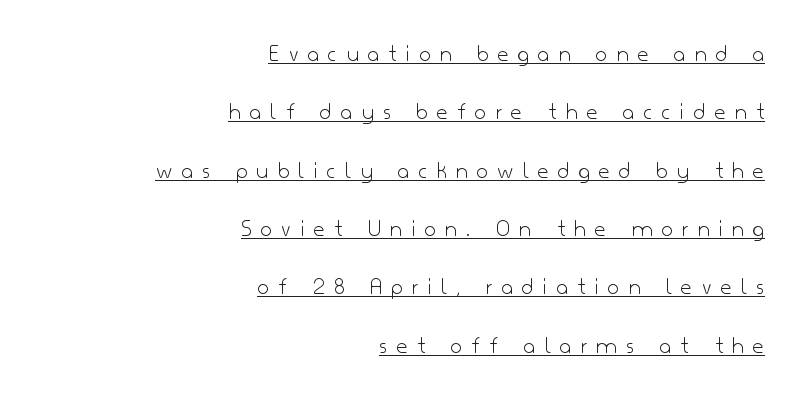
Q: Is the text bold? A: No.
Q: Is the text italic (slanted)? A: No, it is upright.
Q: Is the text underlined? A: Yes.
Q: How is the paragraph aligned? A: Right-aligned.
Q: Is the spacing between letters normal or unusually wide? A: Unusually wide.
Q: Is the spacing between lines tight, normal or loose? A: Loose.
